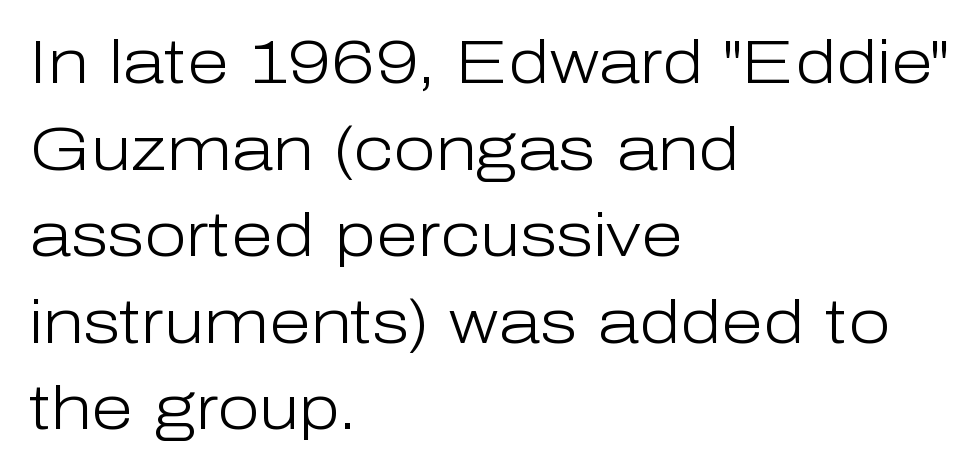
Q: Is the text bold? A: No.
Q: Is the text italic (slanted)? A: No, it is upright.
Q: Is the typeface a serif or a sans-serif typeface? A: Sans-serif.
Q: Is the text underlined? A: No.
Q: How is the paragraph aligned? A: Left-aligned.
Q: Is the spacing between letters normal or unusually wide? A: Normal.
Q: Is the spacing between lines tight, normal or loose? A: Normal.
Q: Width (condensed, normal, or wide)? A: Normal.
Q: Stroke contrast? A: Low.
Q: x-height? A: Medium.
Q: Monospaced? A: No.
